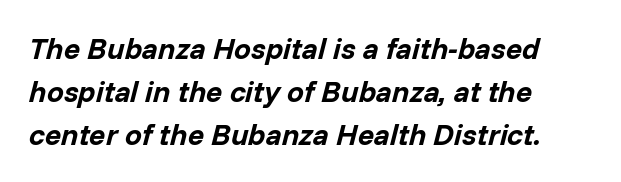
The image shows 30 px bold type, italic (leaning right); set left-aligned, normal line spacing (1.43x), normal letter spacing, not underlined; low stroke contrast and a medium x-height.
